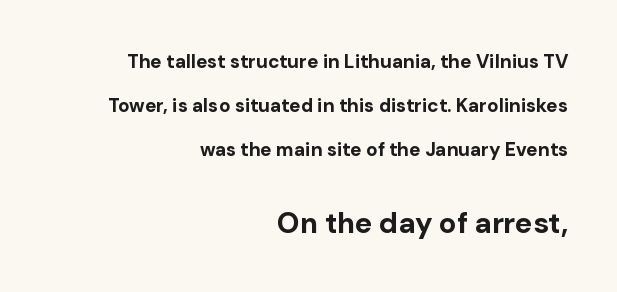
The glyphs are unaccompanied by any horizontal stroke below them. If you drew a ruler down the right edge, every line would touch it. Line spacing here is loose. Ordinary non-slanted type is in use. The lower block of text is set noticeably larger than the block above it. Its strokes are broad and dark, the hallmark of bold type.
